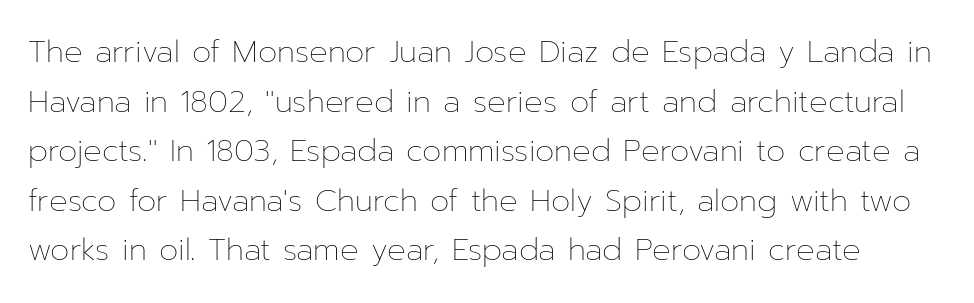
The image shows 31 px thin type, upright; set normal line spacing (1.6x), normal letter spacing, not underlined; low stroke contrast and a medium x-height.
